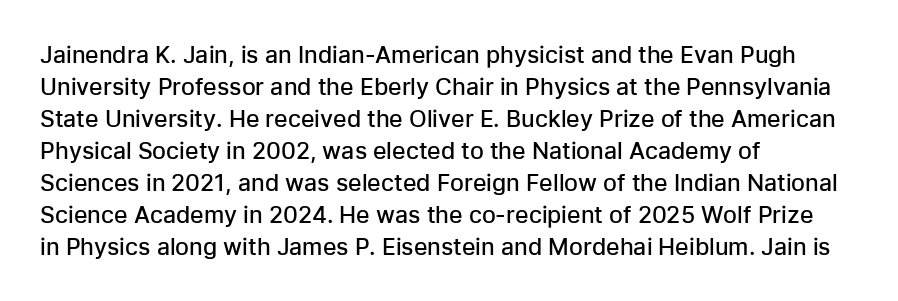
The image shows 23 px text type, upright; set left-aligned, normal line spacing (1.39x), normal letter spacing, not underlined.
